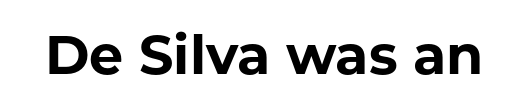
{"serif": "no", "italic": "no", "bold": "yes", "weight": "bold", "width": "normal", "stroke_contrast": "low", "x_height": "medium", "monospaced": "no", "underline": "no", "letter_spacing": "normal", "letter_spacing_em": 0.0, "glyph_px": 54}
